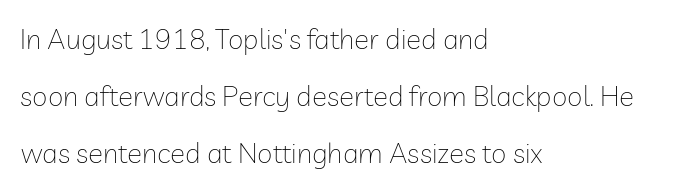
Heaviness? Minimal to ordinary, like unemphasized prose. A typesetter would call this leading open, well beyond the default. Horizontally, the lines are justified to the leading edge only. In terms of posture, this sample is upright. These lines are rendered in a variable-pitch font.
